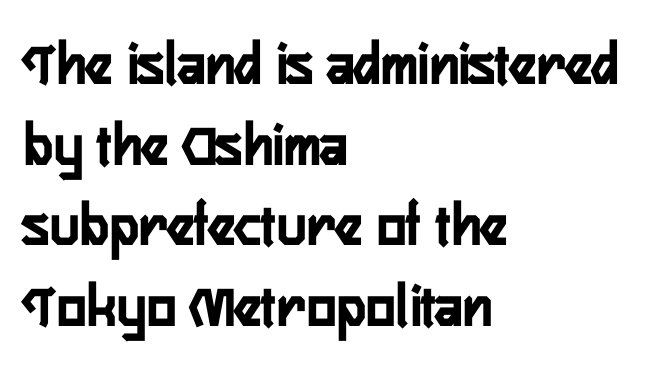
{"serif": "no", "italic": "no", "width": "condensed", "stroke_contrast": "low", "x_height": "medium", "monospaced": "no", "underline": "no", "align": "left", "line_spacing": "normal", "line_spacing_ratio": 1.3, "letter_spacing": "normal", "letter_spacing_em": 0.0, "glyph_px": 62}
